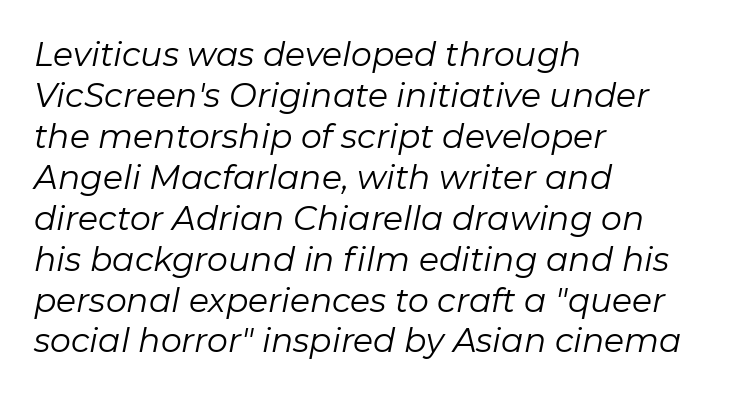
The image shows 33 px regular-weight type, italic (leaning right); set left-aligned, line spacing 1.24x, normal letter spacing, not underlined; low stroke contrast and a medium x-height.
